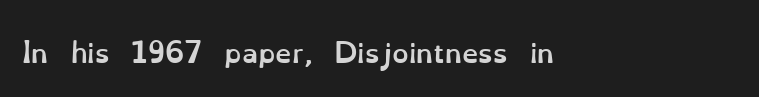
{"italic": "no", "bold": "yes", "underline": "no", "align": "left", "letter_spacing": "normal", "letter_spacing_em": 0.0, "glyph_px": 26}
